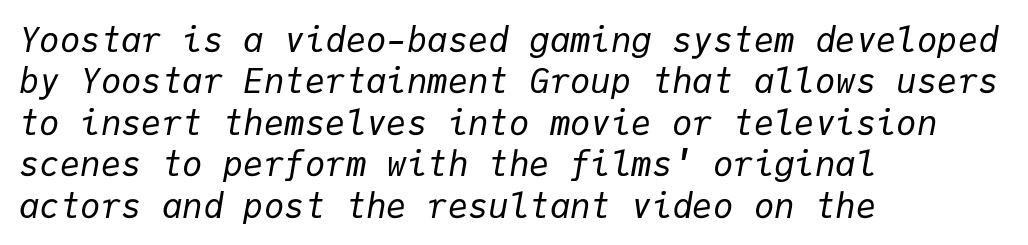
The image shows 34 px regular-weight type, italic (leaning right), monospaced; set left-aligned, line spacing 1.22x, normal letter spacing, not underlined; low stroke contrast and a medium x-height.
